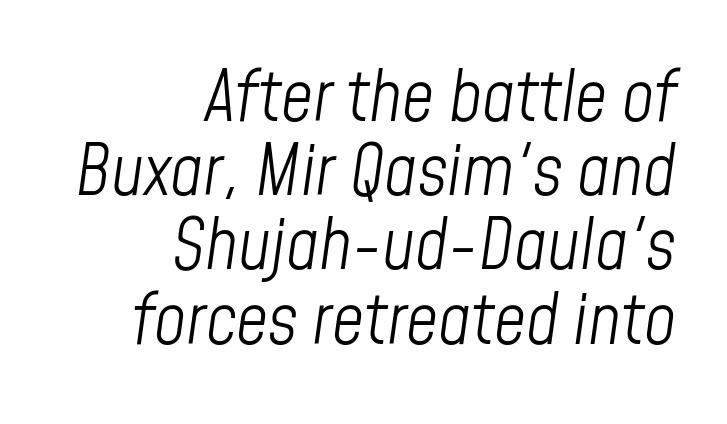
{"italic": "yes", "lean": "right", "slant_degrees": 8, "bold": "no", "weight": "light", "width": "condensed", "stroke_contrast": "low", "x_height": "medium", "monospaced": "no", "underline": "no", "align": "right", "line_spacing": "tight", "line_spacing_ratio": 1.06, "letter_spacing": "normal", "letter_spacing_em": 0.0, "glyph_px": 70}
